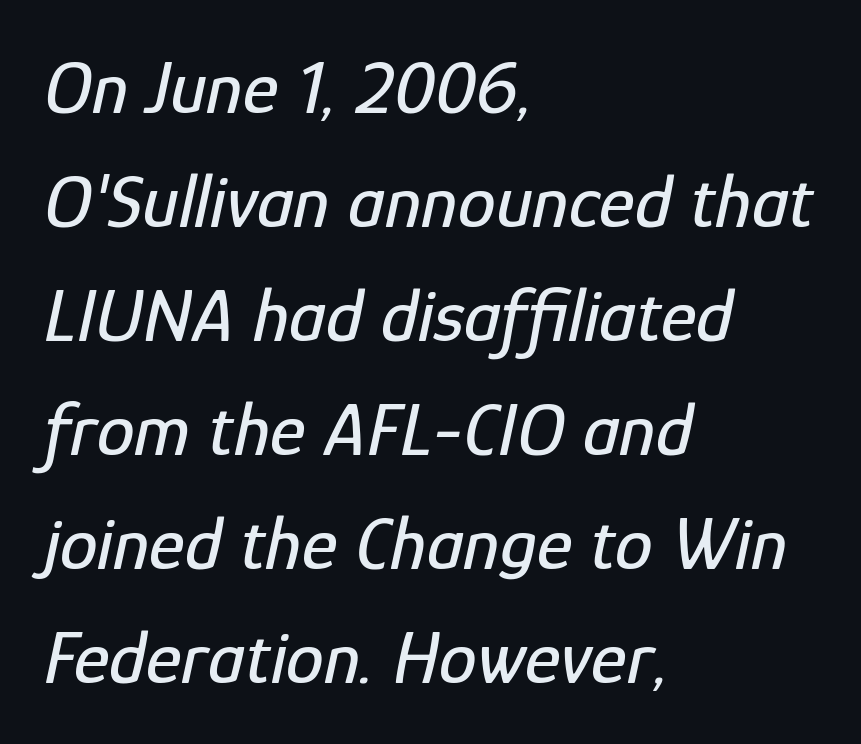
Q: Is the text italic (slanted)? A: Yes, it leans right by about 12 degrees.
Q: Is the text underlined? A: No.
Q: How is the paragraph aligned? A: Left-aligned.
Q: Is the spacing between letters normal or unusually wide? A: Normal.
Q: Is the spacing between lines tight, normal or loose? A: Normal.
Q: Width (condensed, normal, or wide)? A: Condensed.
Q: Stroke contrast? A: Low.
Q: x-height? A: Medium.
Q: Monospaced? A: No.
